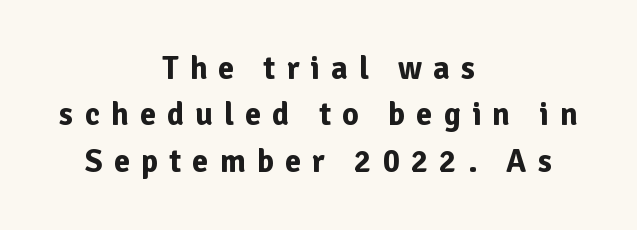
You can tell it's not italic because the verticals are truly vertical. The text was rendered using a sans face with plain stroke endings. Vertical spacing — default. In CSS terms this would be text-align: center.
